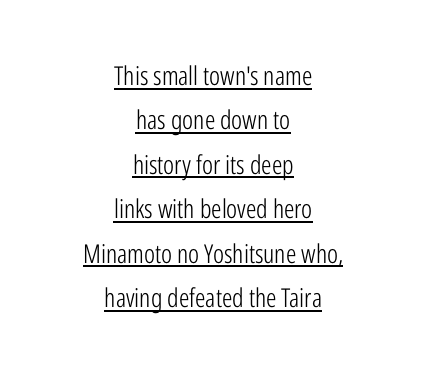
{"italic": "no", "bold": "no", "underline": "yes", "align": "center", "line_spacing_ratio": 1.71, "letter_spacing": "normal", "letter_spacing_em": 0.0, "glyph_px": 26}
